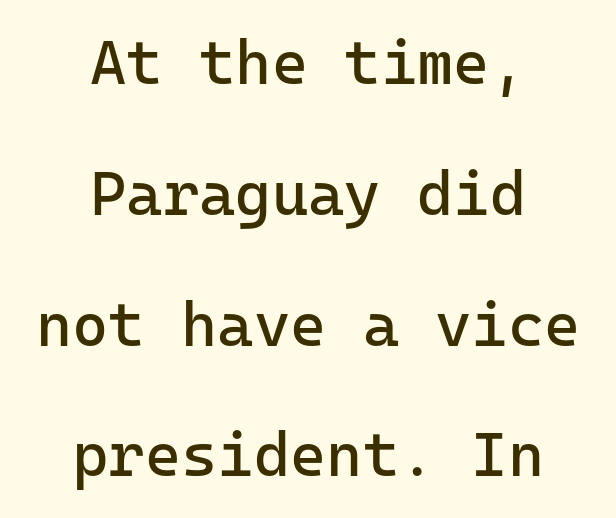
Q: Is the text bold? A: No.
Q: Is the text italic (slanted)? A: No, it is upright.
Q: Is the typeface a serif or a sans-serif typeface? A: Sans-serif.
Q: Is the text underlined? A: No.
Q: How is the paragraph aligned? A: Centered.
Q: Is the spacing between letters normal or unusually wide? A: Normal.
Q: Is the spacing between lines tight, normal or loose? A: Loose.
Q: Width (condensed, normal, or wide)? A: Normal.
Q: Stroke contrast? A: Low.
Q: x-height? A: Medium.
Q: Monospaced? A: Yes.
